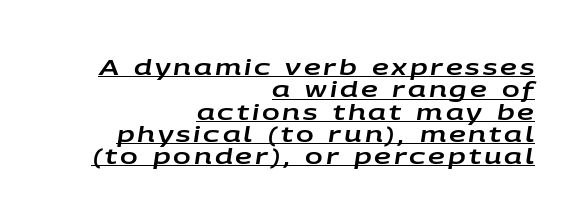
Layout note: lines flush right. Successive baselines arrive quickly, one right under another. Is the type slanted? Yes — the strokes lean at a clear angle. The lettering is marked with a stroke running underneath it.
